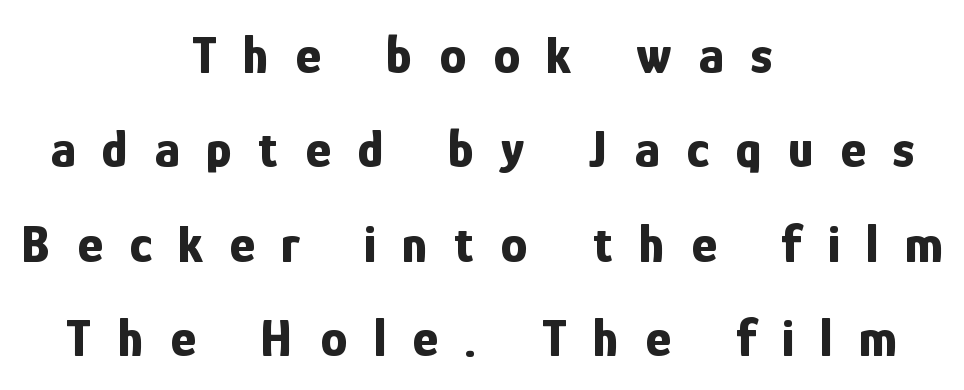
{"serif": "no", "italic": "no", "bold": "yes", "weight": "bold", "width": "condensed", "stroke_contrast": "low", "x_height": "medium", "monospaced": "no", "underline": "no", "align": "center", "line_spacing_ratio": 1.75, "letter_spacing": "wide", "letter_spacing_em": 0.49, "glyph_px": 54}
